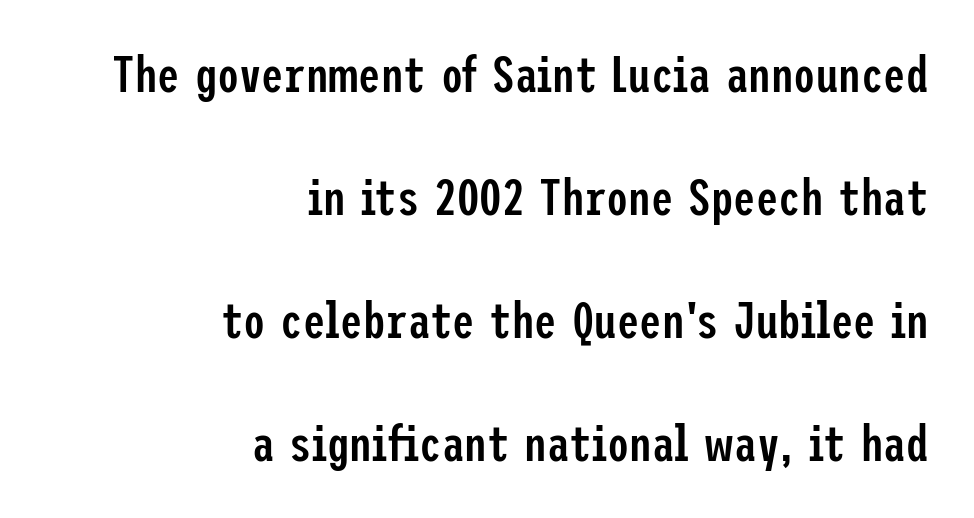
The image shows 50 px semibold, condensed sans-serif type, upright; set right-aligned, loose line spacing (2.46x), normal letter spacing, not underlined; low stroke contrast and a medium x-height.
